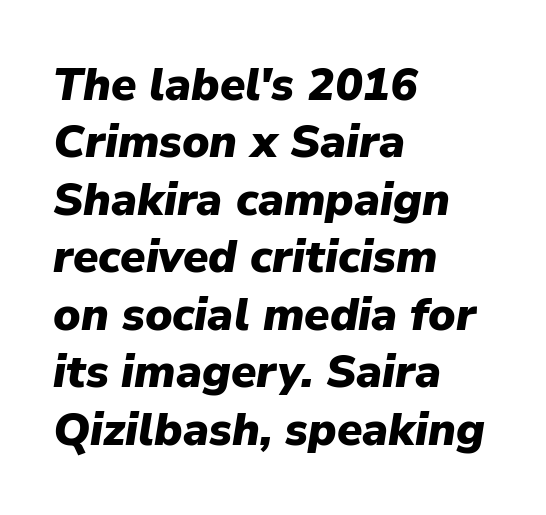
Strokes here are thick enough to call this a true bold. Just letters on the line, the space beneath them empty. Alignment: flush left. Varying glyph widths throughout — classic text-font behaviour. A typesetter would call this zero additional tracking.
